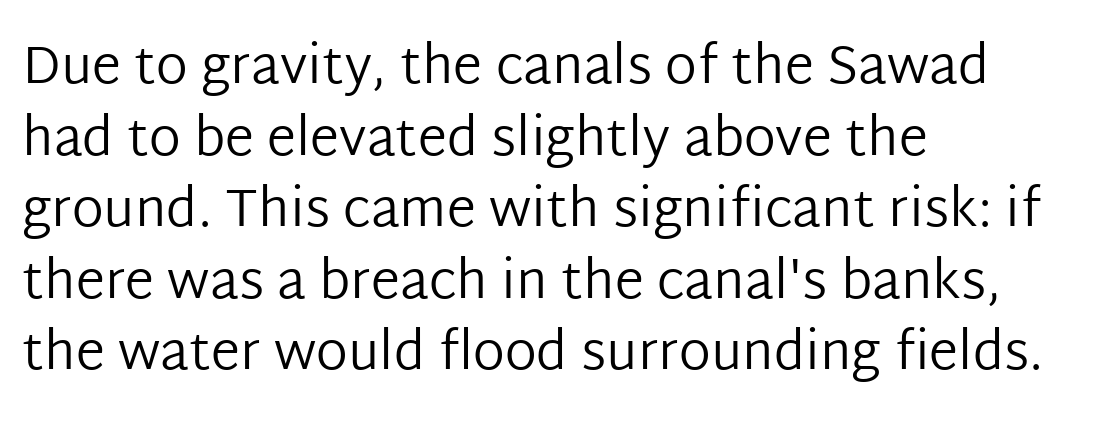
Typographically, this falls in the sans-serif category. The specimen omits any rule beneath the text block's lines. The passage shown is typed in a proportional face where columns would drift. The letters sit at their default tracking, neither squeezed nor spread.
